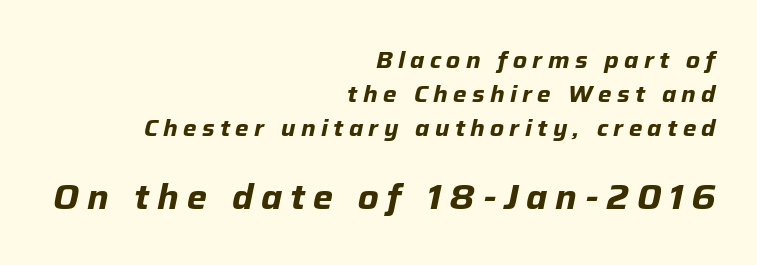
The font is running at its bold setting. If you measured baseline to baseline, you'd find a middling distance. Visually, the bottom section dominates because its glyphs are scaled up. Which margin do the lines hug? The right one — the left edge is uneven. Descenders are the only things crossing below the line.
